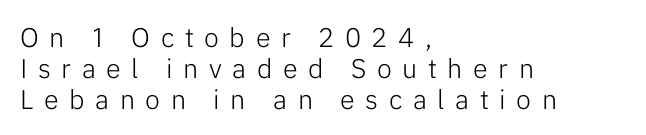
The image shows 27 px text type, upright; set left-aligned, tight line spacing (1.14x), unusually wide letter spacing (+0.39 em), not underlined.
